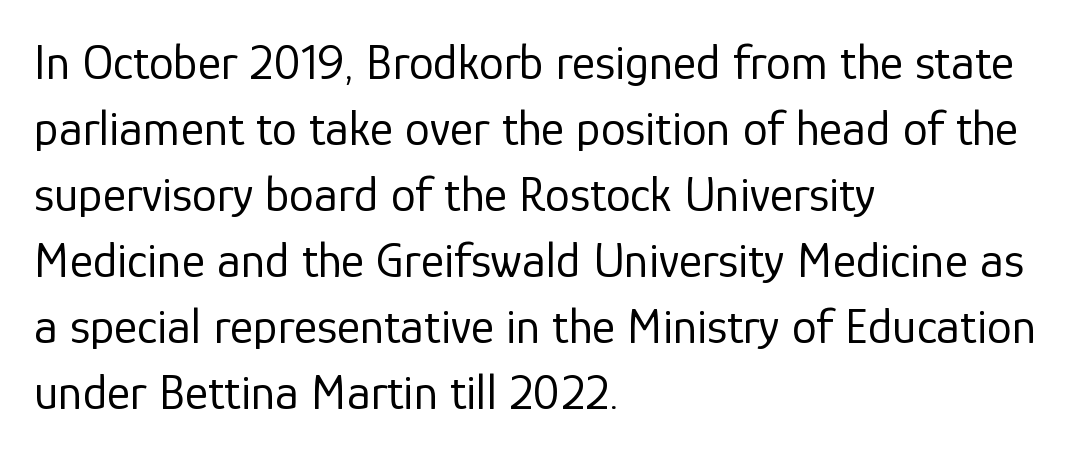
Horizontal alignment here is leftward, the default for most running prose. The strip under each line holds only bare page. Letterform terminals end flat and unadorned throughout the passage. The rendering uses natural spacing where letterforms have individual widths. What's the leading like? Ordinary, nothing unusual.
